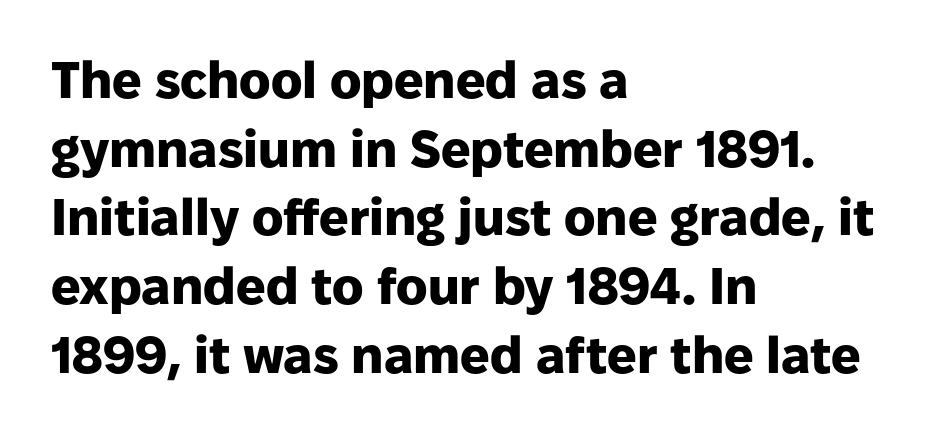
The image shows 52 px heavy sans-serif type, upright; set left-aligned, normal line spacing (1.32x), normal letter spacing, not underlined; low stroke contrast and a medium x-height.
